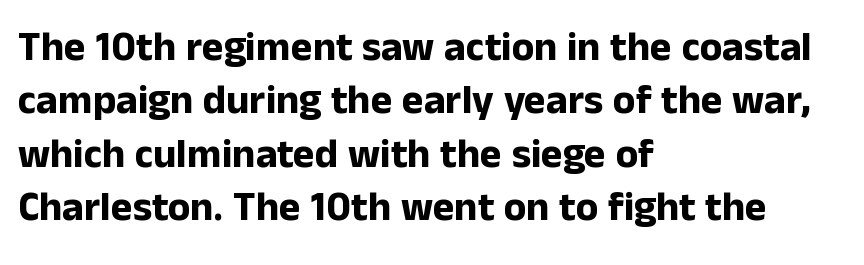
Q: Is the text bold? A: Yes.
Q: Is the text italic (slanted)? A: No, it is upright.
Q: Is the typeface a serif or a sans-serif typeface? A: Sans-serif.
Q: Is the text underlined? A: No.
Q: How is the paragraph aligned? A: Left-aligned.
Q: Is the spacing between letters normal or unusually wide? A: Normal.
Q: Is the spacing between lines tight, normal or loose? A: Normal.
Q: Width (condensed, normal, or wide)? A: Normal.
Q: Stroke contrast? A: Low.
Q: x-height? A: Medium.
Q: Monospaced? A: No.
